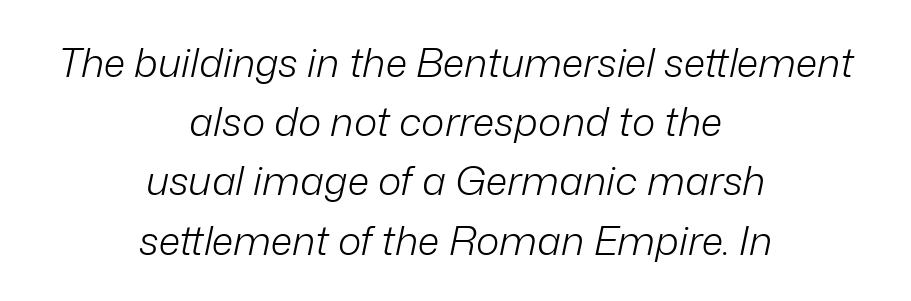
Q: Is the text bold? A: No.
Q: Is the text italic (slanted)? A: Yes, it leans right by about 12 degrees.
Q: Is the text underlined? A: No.
Q: How is the paragraph aligned? A: Centered.
Q: Is the spacing between letters normal or unusually wide? A: Normal.
Q: Is the spacing between lines tight, normal or loose? A: Normal.
Q: Width (condensed, normal, or wide)? A: Normal.
Q: Stroke contrast? A: Low.
Q: x-height? A: Medium.
Q: Monospaced? A: No.
